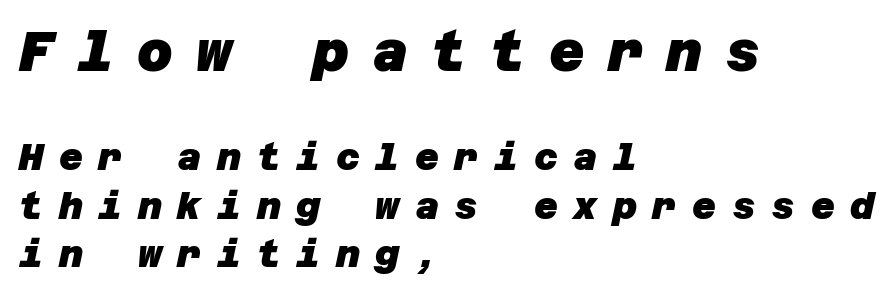
Q: Is the text bold? A: Yes.
Q: Is the typeface a serif or a sans-serif typeface? A: Sans-serif.
Q: Is the text underlined? A: No.
Q: How is the paragraph aligned? A: Left-aligned.
Q: Is the spacing between letters normal or unusually wide? A: Unusually wide.
Q: Is the spacing between lines tight, normal or loose? A: Normal.
Q: Which block of text is set in a larger size, the first (top) or the second (bottom)? A: The first (top) one.
Q: Width (condensed, normal, or wide)? A: Normal.
Q: Stroke contrast? A: Low.
Q: x-height? A: Large.
